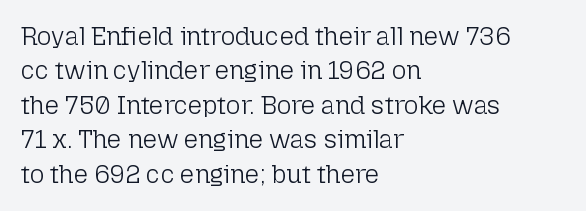
{"italic": "no", "bold": "no", "underline": "no", "align": "left", "line_spacing": "normal", "line_spacing_ratio": 1.38, "letter_spacing": "normal", "letter_spacing_em": 0.0, "glyph_px": 25}
